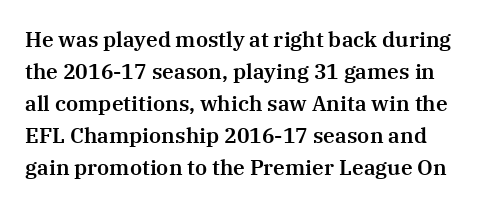
The image shows 21 px text type, upright; set normal line spacing (1.52x), normal letter spacing, not underlined.
